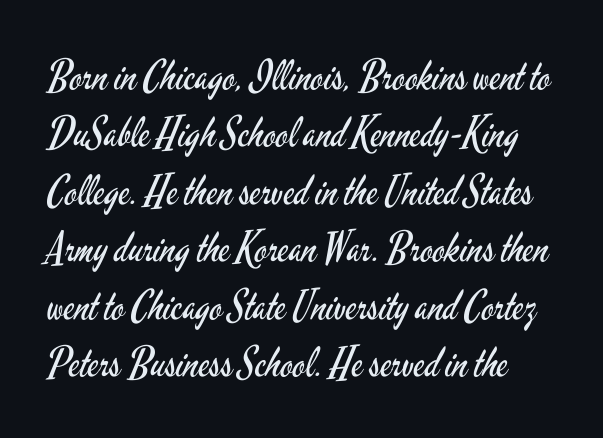
Look at the tracking — it's just the regular setting, nothing added. Do the characters align in a grid? No, the font is proportional. A sans-serif font was chosen for this passage.
